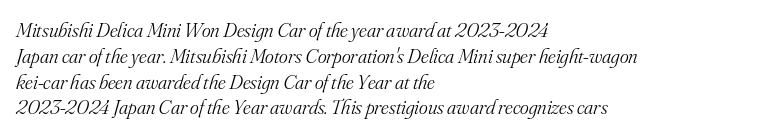
{"italic": "yes", "lean": "right", "slant_degrees": 16, "bold": "no", "underline": "no", "align": "left", "line_spacing_ratio": 1.23, "letter_spacing": "normal", "letter_spacing_em": 0.0, "glyph_px": 21}
